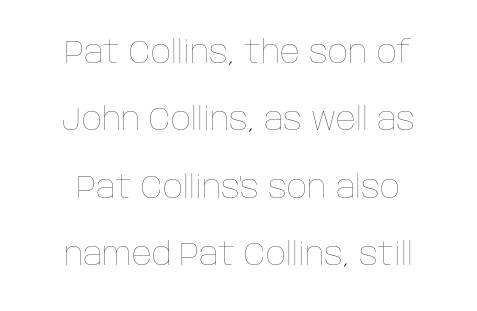
The image shows 31 px thin type, upright; set loose line spacing (2.17x), normal letter spacing, not underlined; low stroke contrast and a large x-height.
